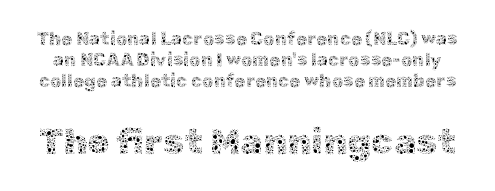
Q: Is the text bold? A: No.
Q: Is the text italic (slanted)? A: No, it is upright.
Q: Is the text underlined? A: No.
Q: Is the spacing between letters normal or unusually wide? A: Normal.
Q: Which block of text is set in a larger size, the first (top) or the second (bottom)? A: The second (bottom) one.
Q: Width (condensed, normal, or wide)? A: Normal.
Q: x-height? A: Medium.
Q: Monospaced? A: No.
